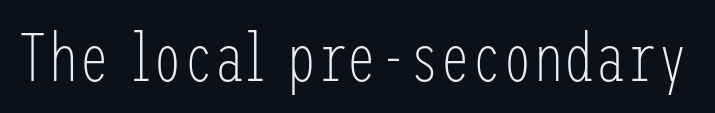
The specimen reads as upright at a glance. The face used here is a sans, in the tradition of grotesques and geometrics. The rendering keeps characters at their native spacing. The specimen omits any rule beneath the text block's lines. Is this a heavy cut? Hardly; it is regular or lighter.
